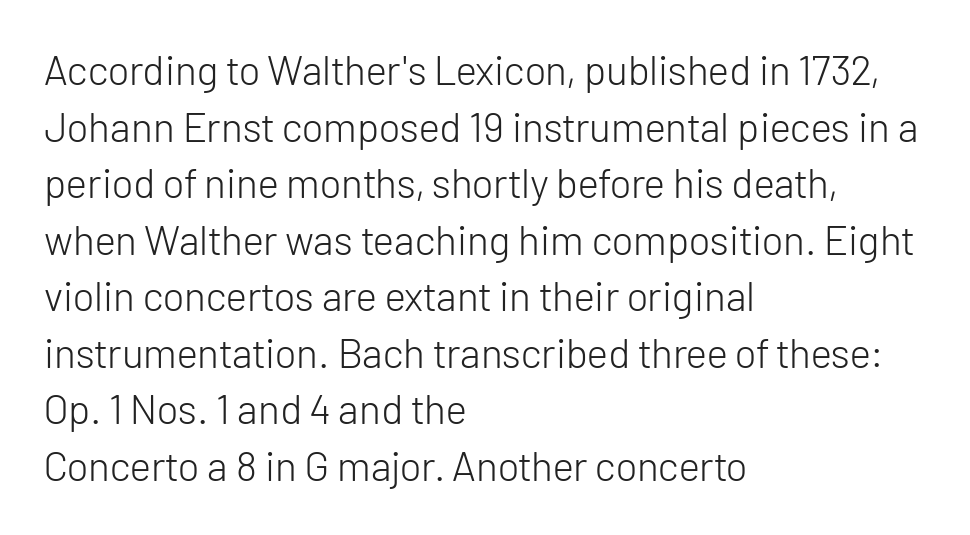
Q: Is the text bold? A: No.
Q: Is the text italic (slanted)? A: No, it is upright.
Q: Is the typeface a serif or a sans-serif typeface? A: Sans-serif.
Q: Is the text underlined? A: No.
Q: How is the paragraph aligned? A: Left-aligned.
Q: Is the spacing between letters normal or unusually wide? A: Normal.
Q: Is the spacing between lines tight, normal or loose? A: Normal.
Q: Width (condensed, normal, or wide)? A: Normal.
Q: Stroke contrast? A: Low.
Q: x-height? A: Medium.
Q: Monospaced? A: No.
